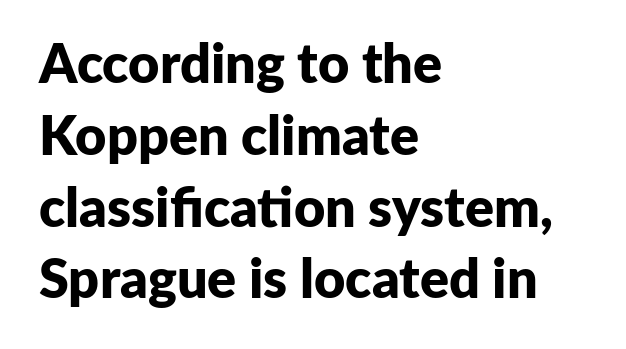
{"serif": "no", "italic": "no", "bold": "yes", "weight": "bold", "width": "normal", "stroke_contrast": "low", "x_height": "medium", "monospaced": "no", "underline": "no", "align": "left", "line_spacing": "normal", "line_spacing_ratio": 1.33, "letter_spacing": "normal", "letter_spacing_em": 0.0, "glyph_px": 54}
